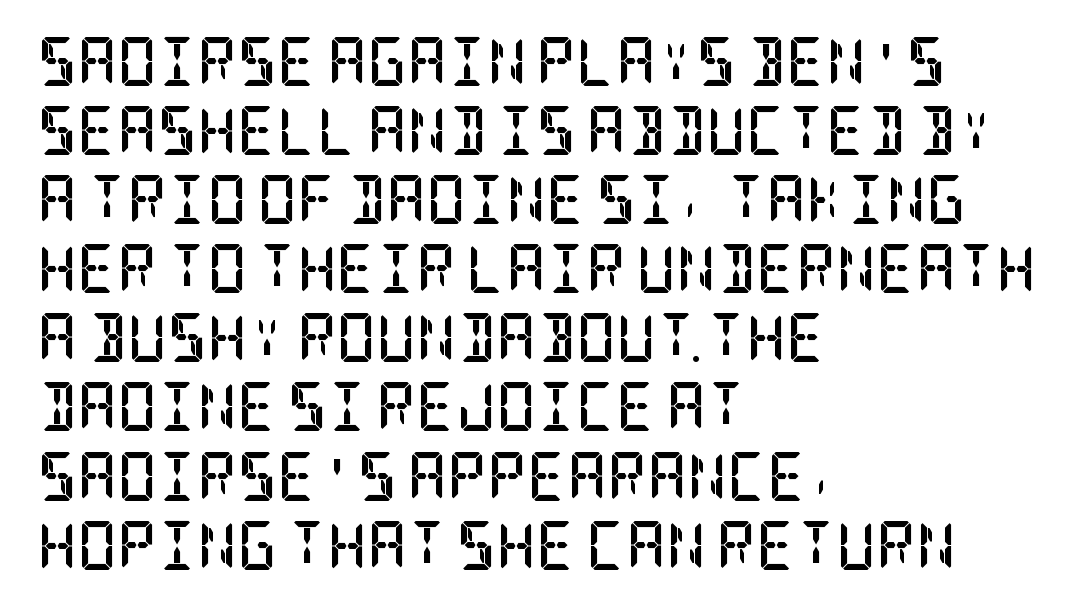
{"serif": "yes", "italic": "no", "bold": "yes", "weight": "semibold", "width": "condensed", "stroke_contrast": "low", "x_height": "large", "underline": "no", "align": "left", "line_spacing": "normal", "line_spacing_ratio": 1.41, "letter_spacing": "normal", "letter_spacing_em": 0.0, "glyph_px": 49}
